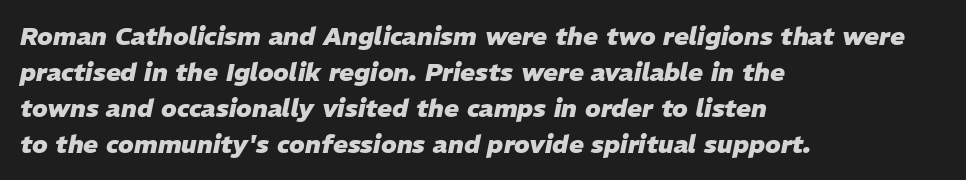
Q: Is the text bold? A: Yes.
Q: Is the text italic (slanted)? A: Yes, it leans right by about 11 degrees.
Q: Is the text underlined? A: No.
Q: How is the paragraph aligned? A: Left-aligned.
Q: Is the spacing between letters normal or unusually wide? A: Normal.
Q: Is the spacing between lines tight, normal or loose? A: Normal.
